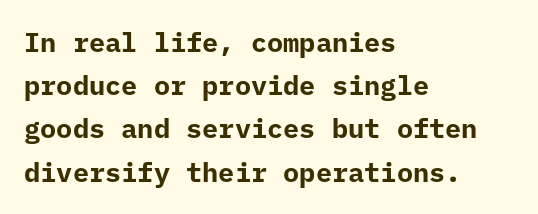
{"italic": "no", "bold": "yes", "underline": "no", "align": "left", "line_spacing": "normal", "line_spacing_ratio": 1.6, "letter_spacing": "normal", "letter_spacing_em": 0.0, "glyph_px": 27}
